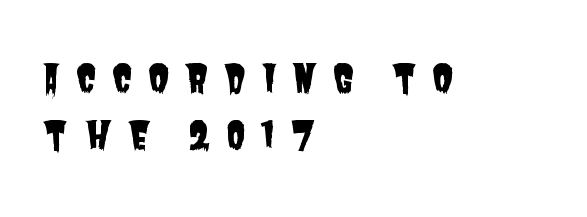
Decoration check: the copy has no underline. These lines have a slow, spaced-out rhythm from letter to letter. Notice how descenders clear the ascenders below comfortably — that's standard leading. The passage shown is typed in a proportional face where columns would drift. Font category for this specimen: sans-serif. Casual observation: everything's shoved over to the left.
